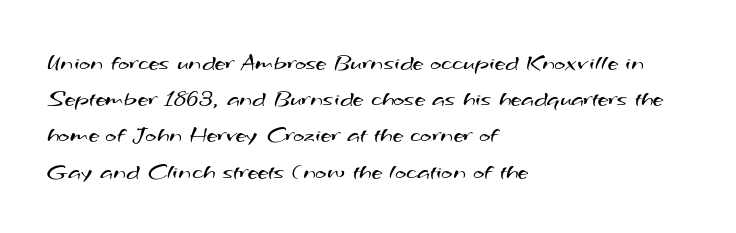
Q: Is the text bold? A: No.
Q: Is the text underlined? A: No.
Q: How is the paragraph aligned? A: Left-aligned.
Q: Is the spacing between letters normal or unusually wide? A: Normal.
Q: Is the spacing between lines tight, normal or loose? A: Normal.
